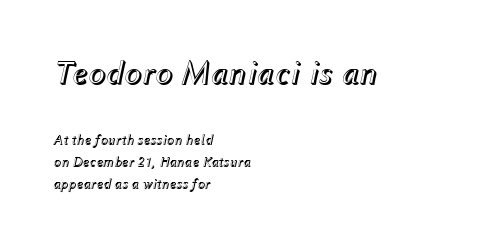
{"italic": "yes", "lean": "right", "slant_degrees": 12, "width": "normal", "x_height": "medium", "monospaced": "no", "underline": "no", "align": "left", "line_spacing": "normal", "line_spacing_ratio": 1.56, "letter_spacing": "normal", "letter_spacing_em": 0.0, "larger_block": "first", "size_ratio": 2.36, "glyph_px": 33}
